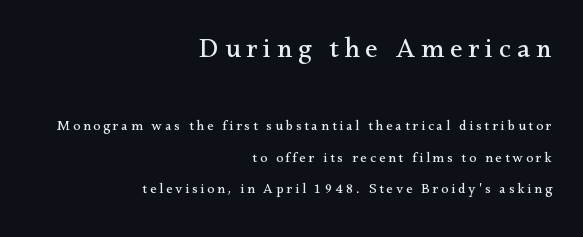
Q: Is the text bold? A: No.
Q: Is the text italic (slanted)? A: No, it is upright.
Q: Is the typeface a serif or a sans-serif typeface? A: Serif.
Q: Is the text underlined? A: No.
Q: How is the paragraph aligned? A: Right-aligned.
Q: Is the spacing between letters normal or unusually wide? A: Unusually wide.
Q: Is the spacing between lines tight, normal or loose? A: Loose.
Q: Which block of text is set in a larger size, the first (top) or the second (bottom)? A: The first (top) one.
Q: Width (condensed, normal, or wide)? A: Normal.
Q: Stroke contrast? A: Medium.
Q: x-height? A: Small.
Q: Monospaced? A: No.
